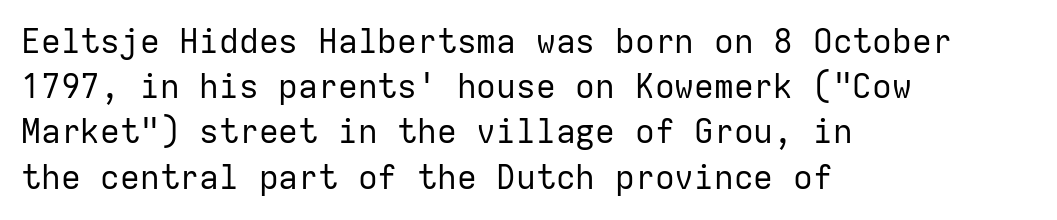
The image shows 33 px regular-weight sans-serif type, upright, monospaced; set left-aligned, normal line spacing (1.37x), normal letter spacing, not underlined; low stroke contrast and a medium x-height.
